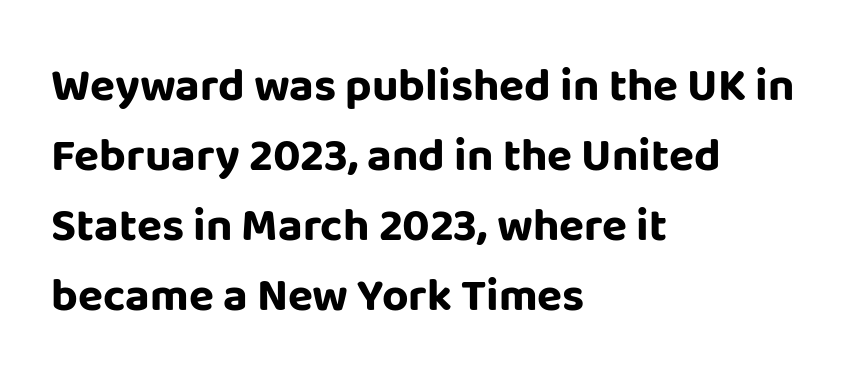
Q: Is the text bold? A: Yes.
Q: Is the text italic (slanted)? A: No, it is upright.
Q: Is the typeface a serif or a sans-serif typeface? A: Sans-serif.
Q: Is the text underlined? A: No.
Q: How is the paragraph aligned? A: Left-aligned.
Q: Is the spacing between letters normal or unusually wide? A: Normal.
Q: Is the spacing between lines tight, normal or loose? A: Normal.
Q: Width (condensed, normal, or wide)? A: Normal.
Q: Stroke contrast? A: Low.
Q: x-height? A: Large.
Q: Monospaced? A: No.
